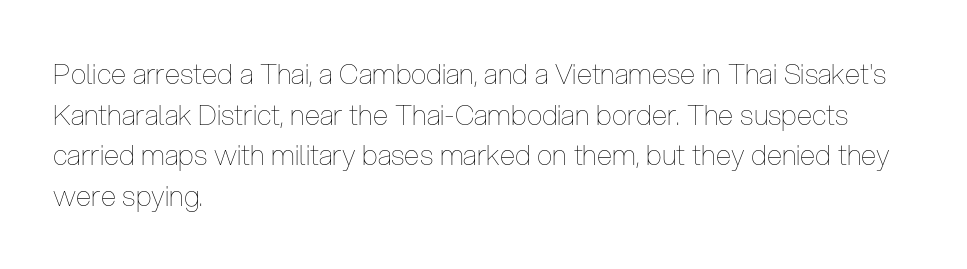
A light-to-regular cut is what we see here. The space directly below the letters is spotless. The rendering uses a moderate line-height, typical for paragraphs. The setting favours the left margin, as ordinary paragraphs usually do.
